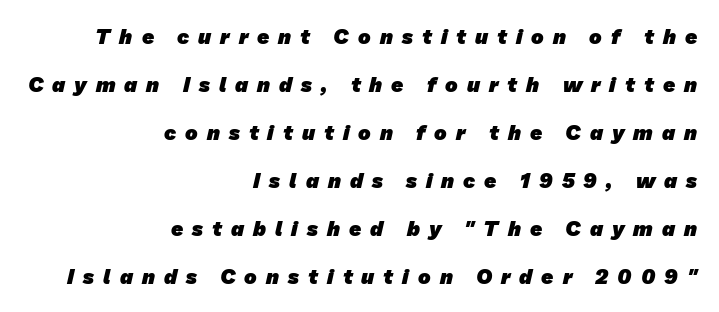
{"bold": "yes", "underline": "no", "align": "right", "line_spacing": "loose", "line_spacing_ratio": 2.29, "letter_spacing": "wide", "letter_spacing_em": 0.43, "glyph_px": 21}
